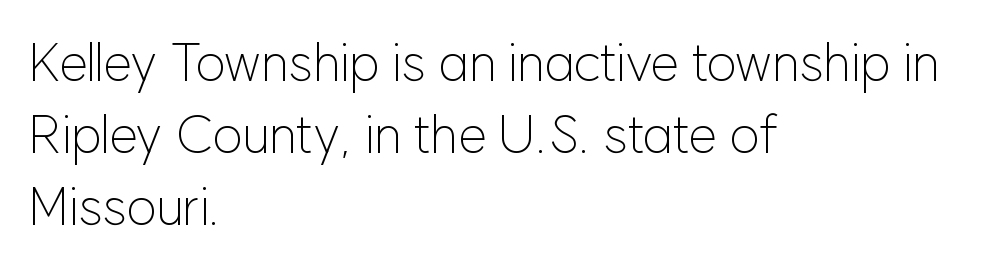
The image shows 52 px light sans-serif type, upright; set left-aligned, normal line spacing (1.38x), normal letter spacing, not underlined; low stroke contrast and a medium x-height.
